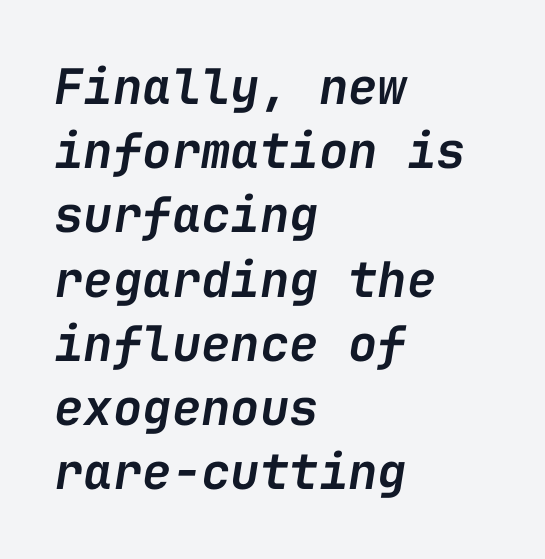
One glance says typical: line gaps are just what's usual. Summary of weight: moderately heavy, a semibold. Caption: standard tracking, unaltered. Check the space under the baseline: it is left empty. A typesetter would call this monospace, since all characters share one set width.
